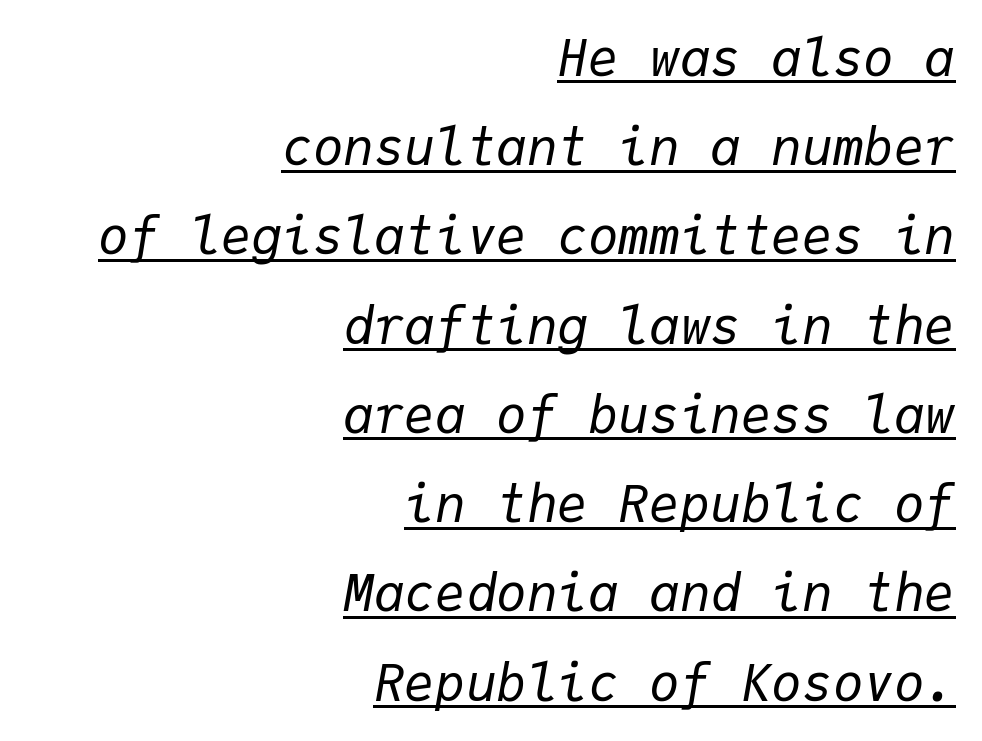
The image shows 51 px regular-weight type, italic (leaning right), monospaced; set right-aligned, line spacing 1.75x, normal letter spacing, underlined; low stroke contrast and a medium x-height.
